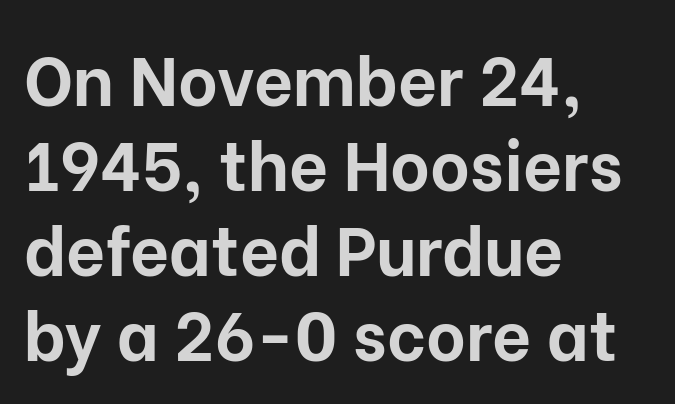
{"serif": "no", "italic": "no", "bold": "yes", "weight": "bold", "width": "normal", "stroke_contrast": "low", "x_height": "medium", "monospaced": "no", "underline": "no", "align": "left", "line_spacing": "normal", "line_spacing_ratio": 1.25, "letter_spacing": "normal", "letter_spacing_em": 0.0, "glyph_px": 68}
